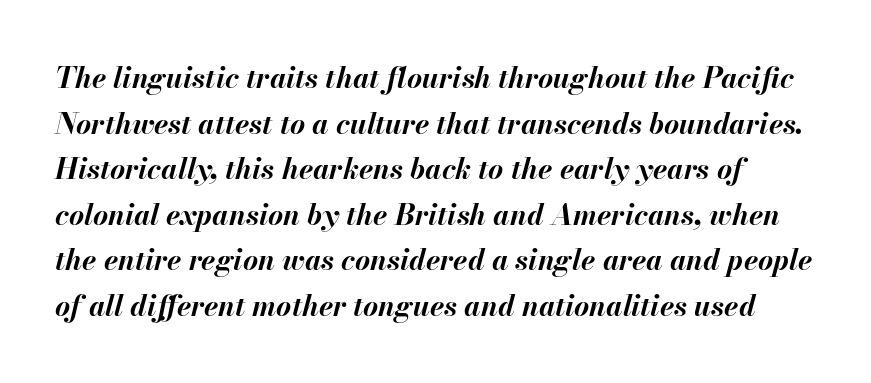
Q: Is the text bold? A: Yes.
Q: Is the text italic (slanted)? A: Yes, it leans right by about 13 degrees.
Q: Is the text underlined? A: No.
Q: Is the spacing between letters normal or unusually wide? A: Normal.
Q: Is the spacing between lines tight, normal or loose? A: Normal.
Q: Width (condensed, normal, or wide)? A: Normal.
Q: Stroke contrast? A: Medium.
Q: x-height? A: Small.
Q: Monospaced? A: No.
